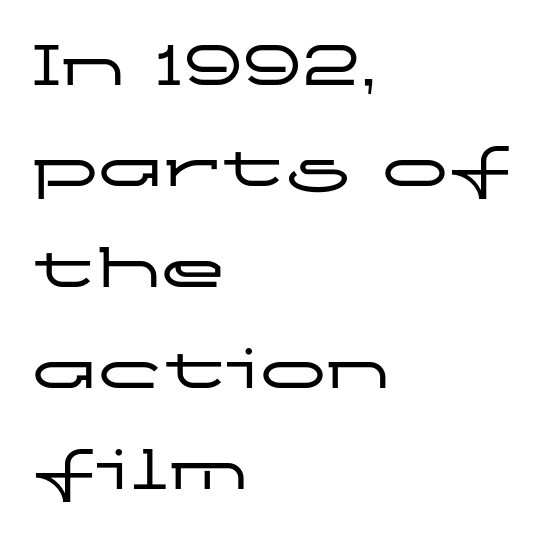
The image shows 66 px wide sans-serif type, upright; set left-aligned, normal line spacing (1.53x), normal letter spacing, not underlined; low stroke contrast and a medium x-height.
